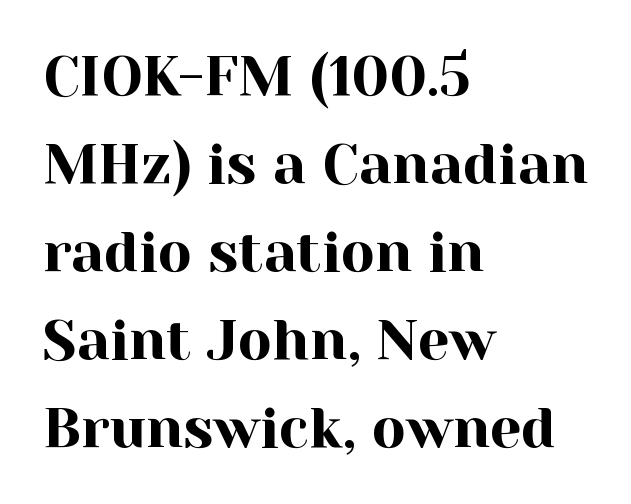
The image shows 56 px serif type, upright; set left-aligned, normal line spacing (1.57x), normal letter spacing, not underlined; a medium x-height.
